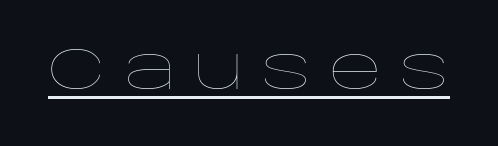
{"italic": "no", "bold": "no", "weight": "thin", "width": "wide", "stroke_contrast": "low", "x_height": "large", "monospaced": "no", "underline": "yes", "letter_spacing": "wide", "letter_spacing_em": 0.28, "glyph_px": 59}
